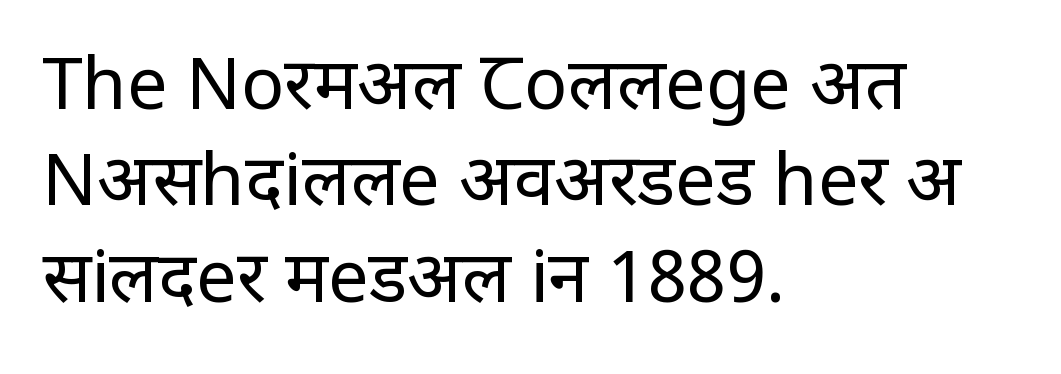
The image shows 72 px regular-weight, condensed sans-serif type, upright; set left-aligned, normal line spacing (1.34x), normal letter spacing, not underlined; low stroke contrast and a large x-height.
